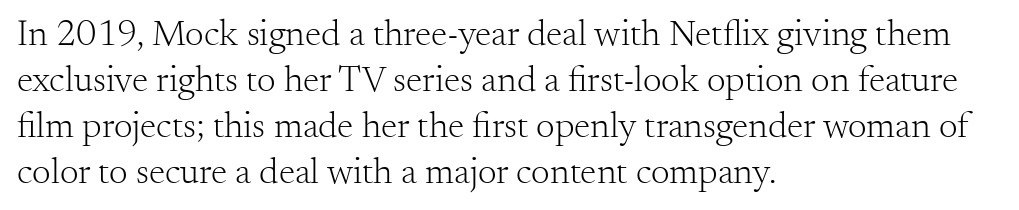
{"serif": "yes", "italic": "no", "bold": "no", "weight": "light", "width": "normal", "stroke_contrast": "medium", "x_height": "small", "monospaced": "no", "underline": "no", "align": "left", "line_spacing_ratio": 1.24, "letter_spacing": "normal", "letter_spacing_em": 0.0, "glyph_px": 37}
